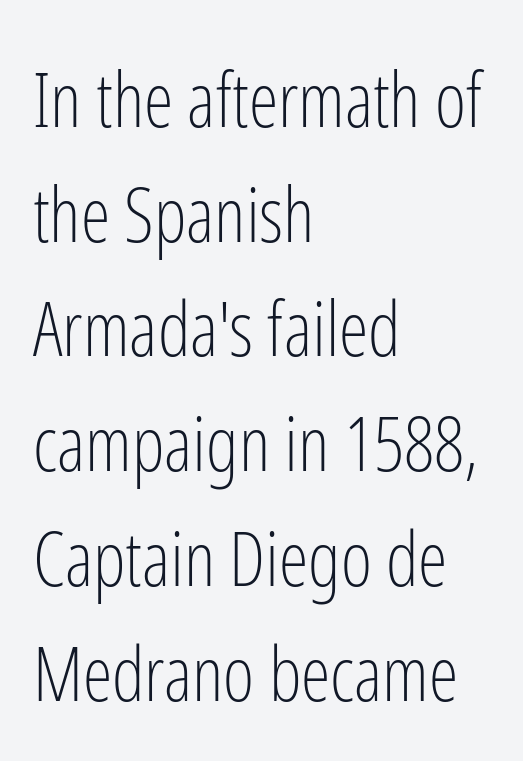
{"serif": "no", "italic": "no", "bold": "no", "weight": "light", "width": "condensed", "stroke_contrast": "low", "x_height": "medium", "monospaced": "no", "underline": "no", "align": "left", "line_spacing": "normal", "line_spacing_ratio": 1.53, "letter_spacing": "normal", "letter_spacing_em": 0.0, "glyph_px": 75}
